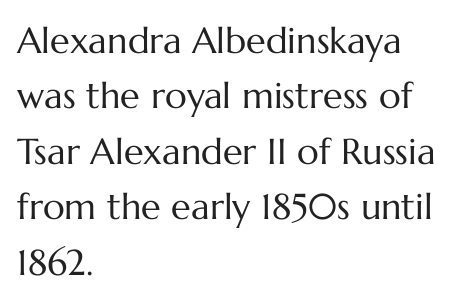
The image shows 36 px regular-weight type, upright; set left-aligned, normal line spacing (1.54x), normal letter spacing, not underlined; medium stroke contrast and a medium x-height.
